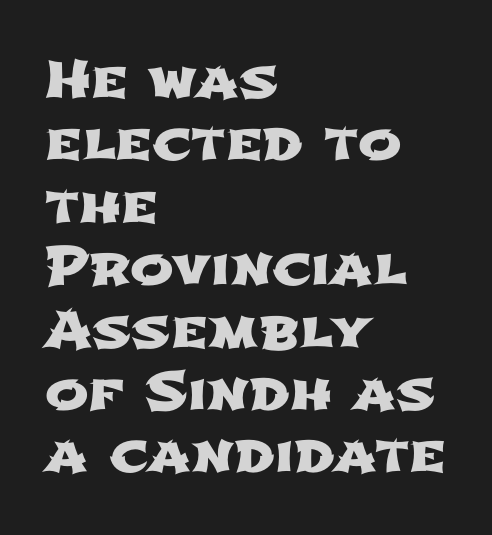
The image shows 52 px wide sans-serif type; set left-aligned, line spacing 1.2x, normal letter spacing, not underlined; low stroke contrast and a medium x-height.
